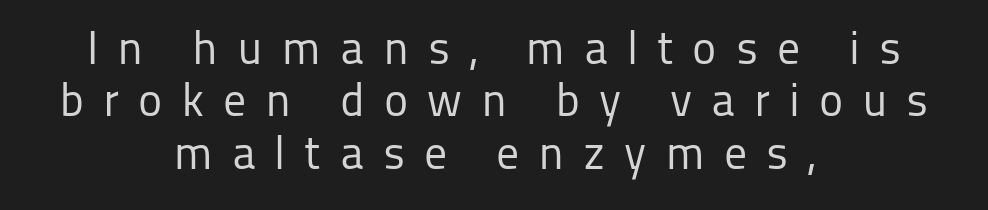
The horizontal fit of the characters is loose and conspicuously gappy. Vertical stems look standard width or narrower in stroke. You could not count columns in this text — the font is proportionally spaced. Reading down the block, each line starts at a different indent, mirrored at its end. Unlike italic type, these characters show no tilt at all.
